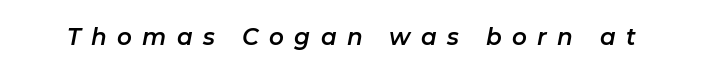
Q: Is the text italic (slanted)? A: Yes, it leans right by about 11 degrees.
Q: Is the text underlined? A: No.
Q: Is the spacing between letters normal or unusually wide? A: Unusually wide.
